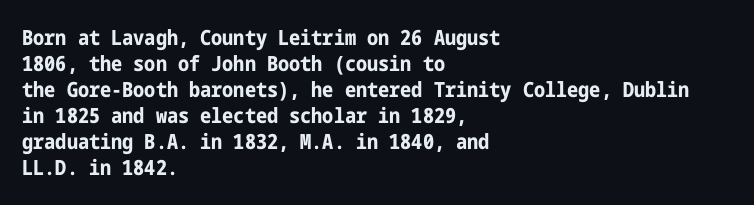
Q: Is the text bold? A: Yes.
Q: Is the text italic (slanted)? A: No, it is upright.
Q: Is the text underlined? A: No.
Q: How is the paragraph aligned? A: Left-aligned.
Q: Is the spacing between letters normal or unusually wide? A: Normal.
